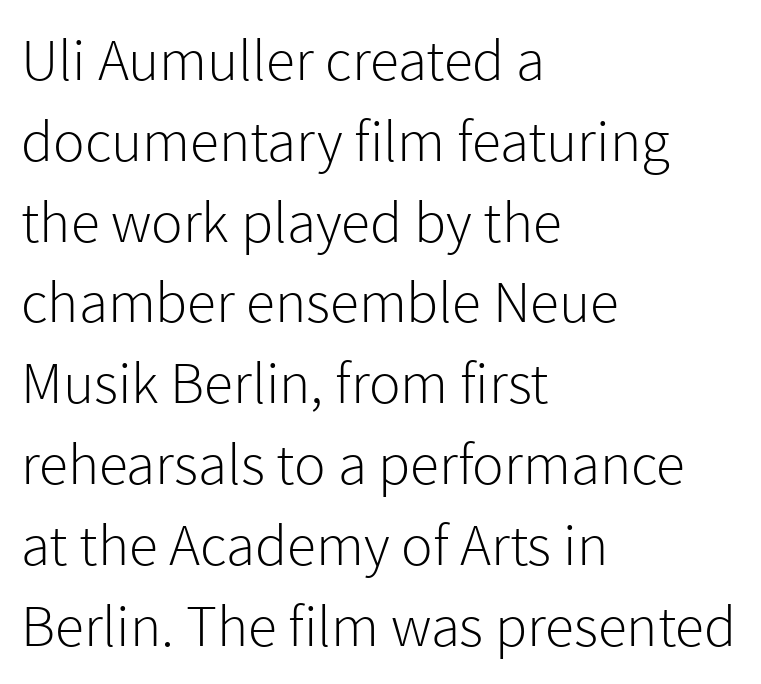
The typesetting does not lean heavy: it is not bold. The paragraph has a hard left edge and a soft right edge. One glance says typical: line gaps are just what's usual. The letters advance in unequal steps, a hallmark of proportional type. Underline: absent.
